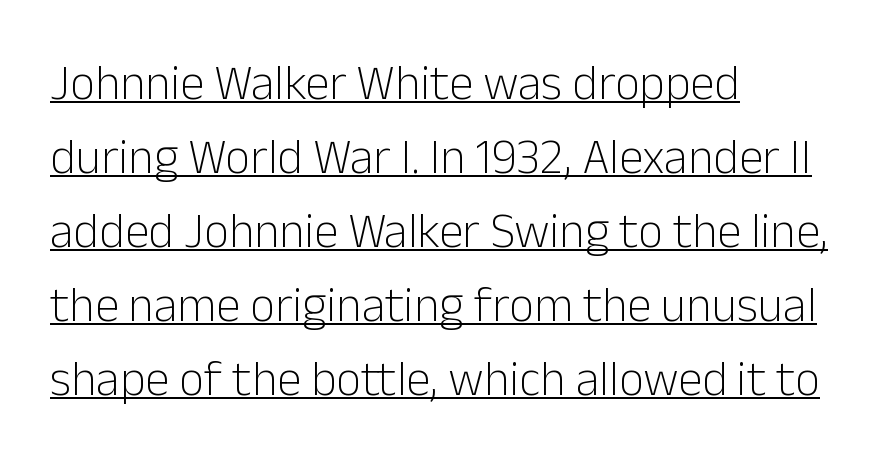
The image shows 49 px light sans-serif type, upright; set left-aligned, normal line spacing (1.51x), normal letter spacing, underlined; low stroke contrast and a medium x-height.
